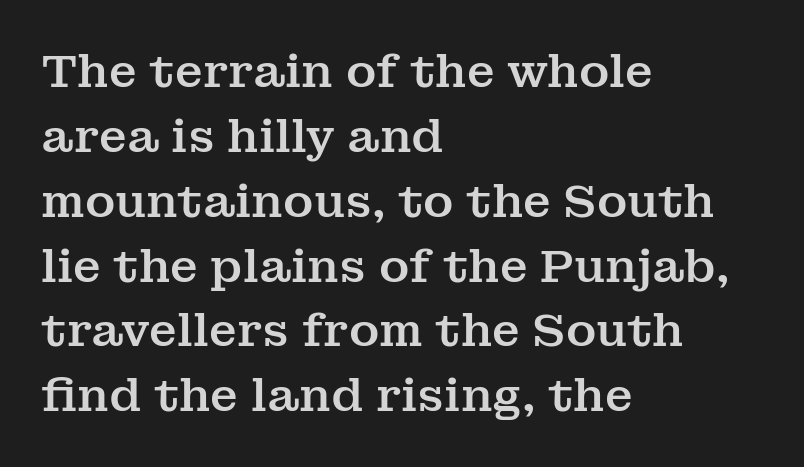
I'd call this a serif setting — the letters wear small feet. Default kerning and tracking; the words read as compact shapes. Lines of text with bare space underneath. How would I describe the line gaps? Plain and ordinary.
